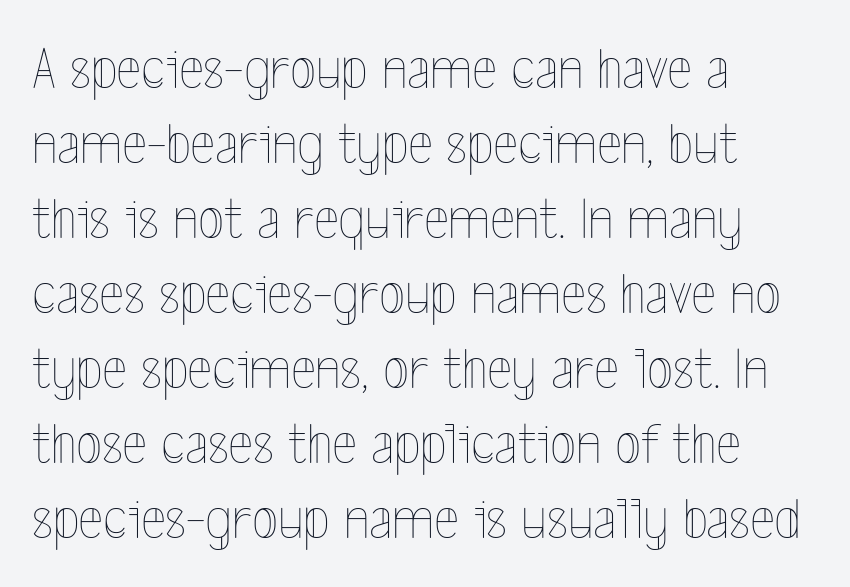
Q: Is the text bold? A: No.
Q: Is the text italic (slanted)? A: No, it is upright.
Q: Is the text underlined? A: No.
Q: How is the paragraph aligned? A: Left-aligned.
Q: Is the spacing between letters normal or unusually wide? A: Normal.
Q: Is the spacing between lines tight, normal or loose? A: Normal.
Q: Width (condensed, normal, or wide)? A: Condensed.
Q: x-height? A: Medium.
Q: Monospaced? A: No.
